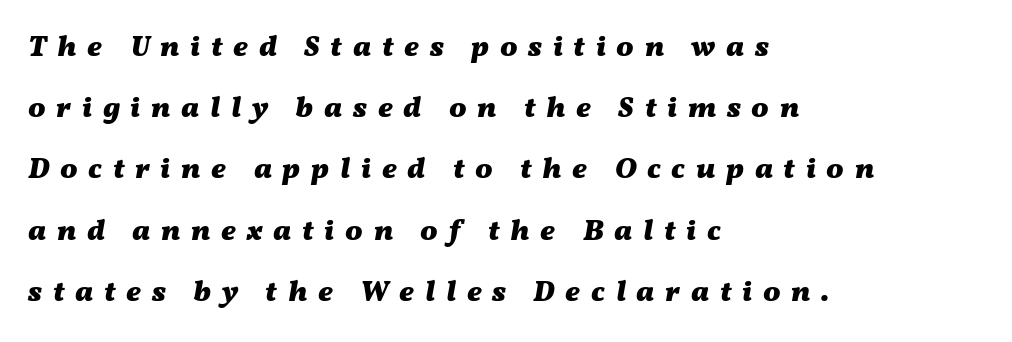
Q: Is the text bold? A: Yes.
Q: Is the text italic (slanted)? A: Yes, it leans right by about 11 degrees.
Q: Is the text underlined? A: No.
Q: How is the paragraph aligned? A: Left-aligned.
Q: Is the spacing between letters normal or unusually wide? A: Unusually wide.
Q: Is the spacing between lines tight, normal or loose? A: Loose.
Q: Width (condensed, normal, or wide)? A: Wide.
Q: Stroke contrast? A: Medium.
Q: x-height? A: Medium.
Q: Monospaced? A: No.
